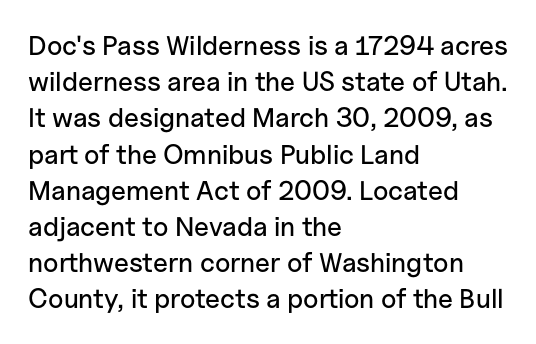
{"italic": "no", "underline": "no", "align": "left", "line_spacing": "normal", "line_spacing_ratio": 1.34, "letter_spacing": "normal", "letter_spacing_em": 0.0, "glyph_px": 27}
